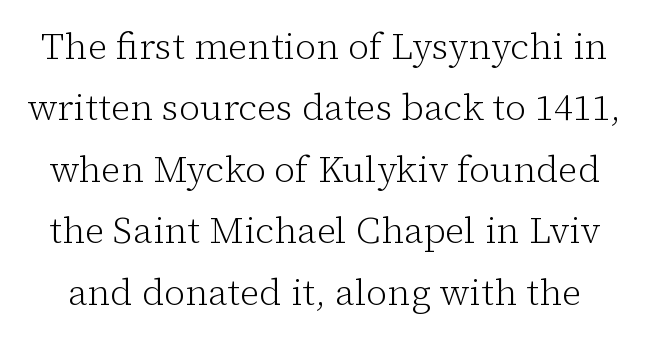
Little horizontal feet cap the strokes, marking this as serif type. The designer left line spacing at the default. No chunkiness to these letters — they're not bold. Default kerning and tracking; the words read as compact shapes. Looks like regular typesetting: each glyph gets only the width it needs. Every character sits straight up, as roman type does.
